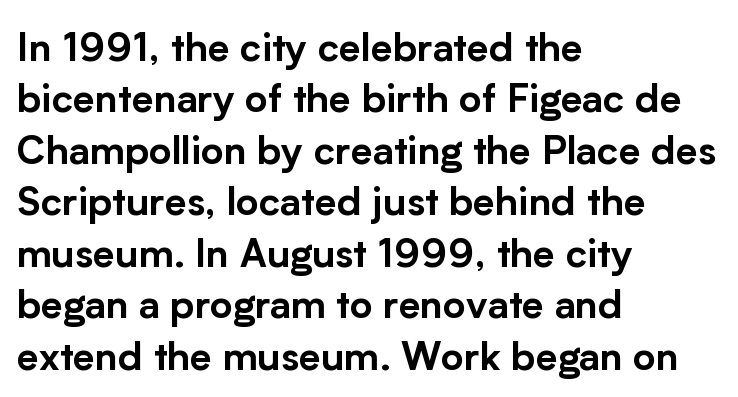
The image shows 39 px sans-serif type, upright; set left-aligned, normal line spacing (1.32x), normal letter spacing, not underlined; low stroke contrast and a medium x-height.
